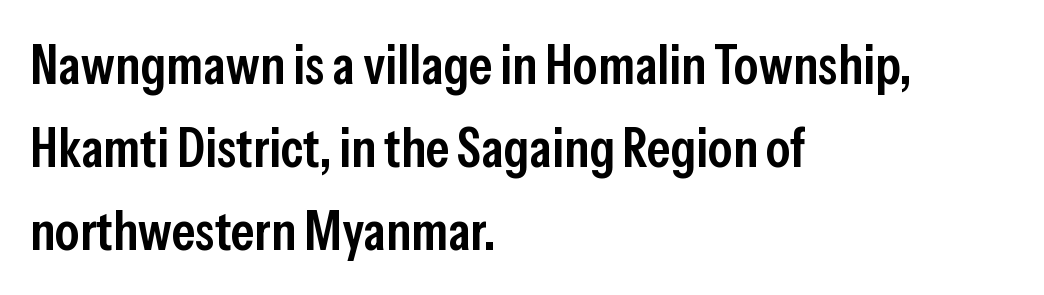
This is the in-between weight designers call semibold or demi. The letters carry no serifs — their stems end cleanly without finishing strokes. Every row of glyphs begins at an identical x-position on the left. Each word holds together tightly as a unit, with standard inter-letter gaps. If you drew a line through each stem, it would be perfectly vertical.
